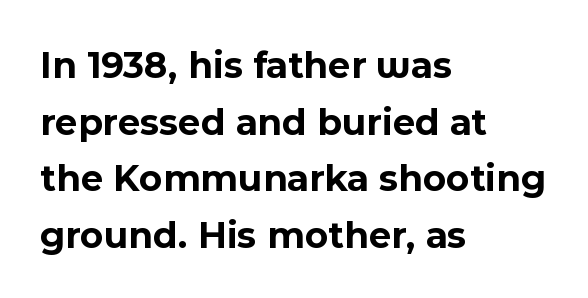
Q: Is the text bold? A: Yes.
Q: Is the text italic (slanted)? A: No, it is upright.
Q: Is the typeface a serif or a sans-serif typeface? A: Sans-serif.
Q: Is the text underlined? A: No.
Q: How is the paragraph aligned? A: Left-aligned.
Q: Is the spacing between letters normal or unusually wide? A: Normal.
Q: Is the spacing between lines tight, normal or loose? A: Normal.
Q: Width (condensed, normal, or wide)? A: Normal.
Q: x-height? A: Medium.
Q: Monospaced? A: No.
